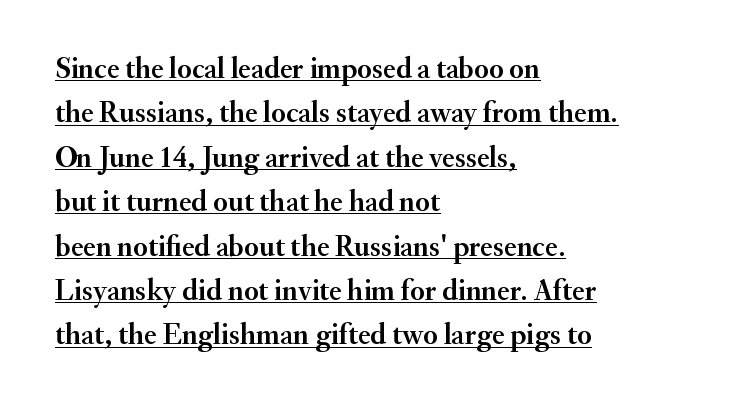
Q: Is the text italic (slanted)? A: No, it is upright.
Q: Is the typeface a serif or a sans-serif typeface? A: Serif.
Q: Is the text underlined? A: Yes.
Q: How is the paragraph aligned? A: Left-aligned.
Q: Is the spacing between letters normal or unusually wide? A: Normal.
Q: Is the spacing between lines tight, normal or loose? A: Normal.
Q: Width (condensed, normal, or wide)? A: Normal.
Q: Stroke contrast? A: Medium.
Q: x-height? A: Small.
Q: Monospaced? A: No.
